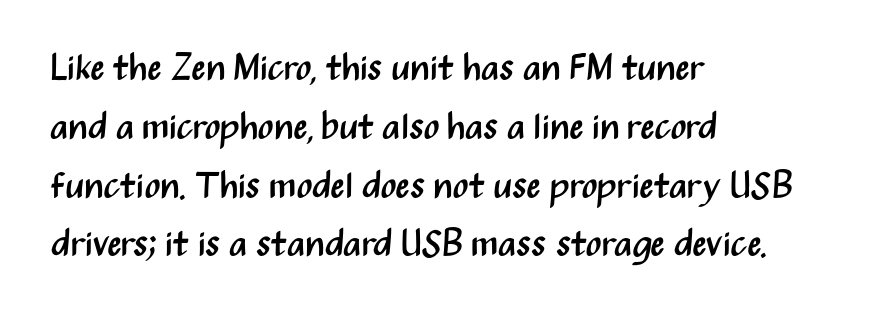
Q: Is the text bold? A: No.
Q: Is the text italic (slanted)? A: No, it is upright.
Q: Is the typeface a serif or a sans-serif typeface? A: Sans-serif.
Q: Is the text underlined? A: No.
Q: How is the paragraph aligned? A: Left-aligned.
Q: Is the spacing between letters normal or unusually wide? A: Normal.
Q: Is the spacing between lines tight, normal or loose? A: Normal.
Q: Width (condensed, normal, or wide)? A: Condensed.
Q: Stroke contrast? A: Medium.
Q: x-height? A: Medium.
Q: Monospaced? A: No.
